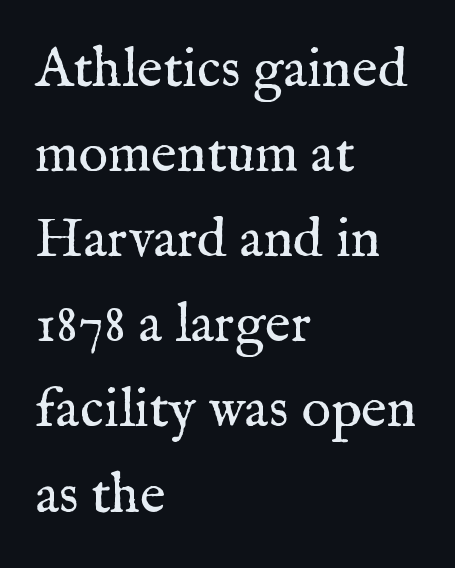
The image shows 56 px regular-weight serif type, upright; set left-aligned, normal line spacing (1.52x), normal letter spacing, not underlined; medium stroke contrast and a medium x-height.
